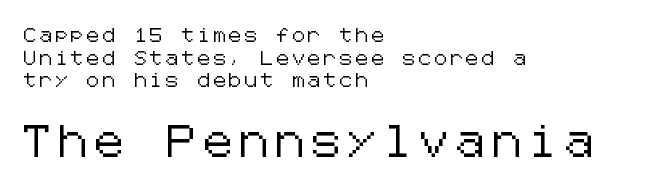
{"serif": "no", "italic": "no", "width": "normal", "stroke_contrast": "low", "x_height": "medium", "underline": "no", "align": "left", "line_spacing": "normal", "line_spacing_ratio": 1.61, "letter_spacing": "wide", "letter_spacing_em": 0.24, "larger_block": "second", "size_ratio": 2.29, "glyph_px": 32}
